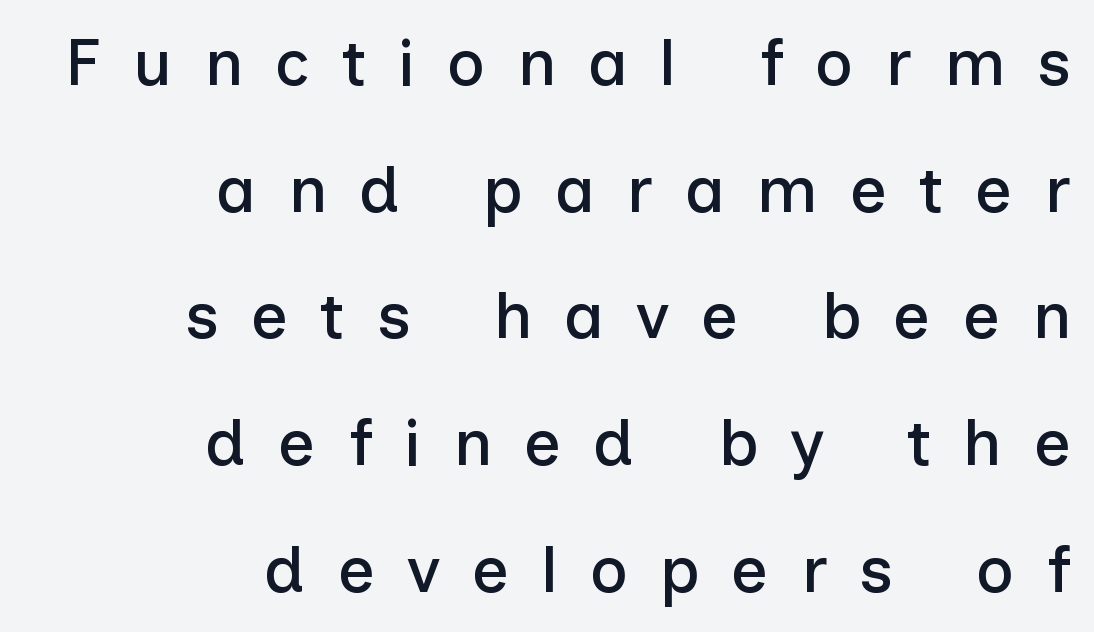
You could not count columns in this text — the font is proportionally spaced. Baseline-to-baseline distance is far greater than the letter height. Every row of glyphs terminates at an identical x-position on the right. Italic: no, the glyphs are upright roman. Classification — sans serif. Between one letter and the next there's a generous, obvious gap.
